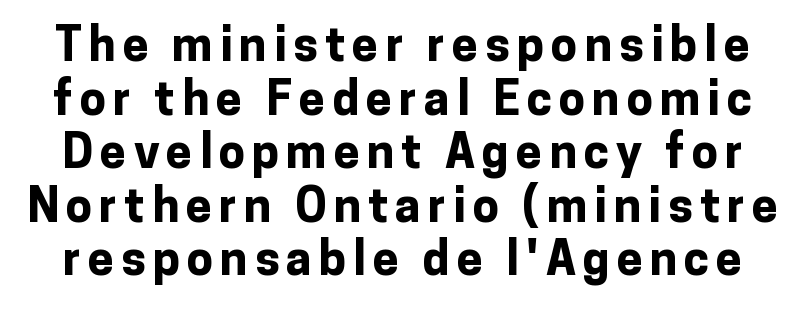
Q: Is the text bold? A: Yes.
Q: Is the text italic (slanted)? A: No, it is upright.
Q: Is the typeface a serif or a sans-serif typeface? A: Sans-serif.
Q: Is the text underlined? A: No.
Q: Is the spacing between lines tight, normal or loose? A: Tight.
Q: Width (condensed, normal, or wide)? A: Normal.
Q: Stroke contrast? A: Low.
Q: x-height? A: Medium.
Q: Monospaced? A: No.
